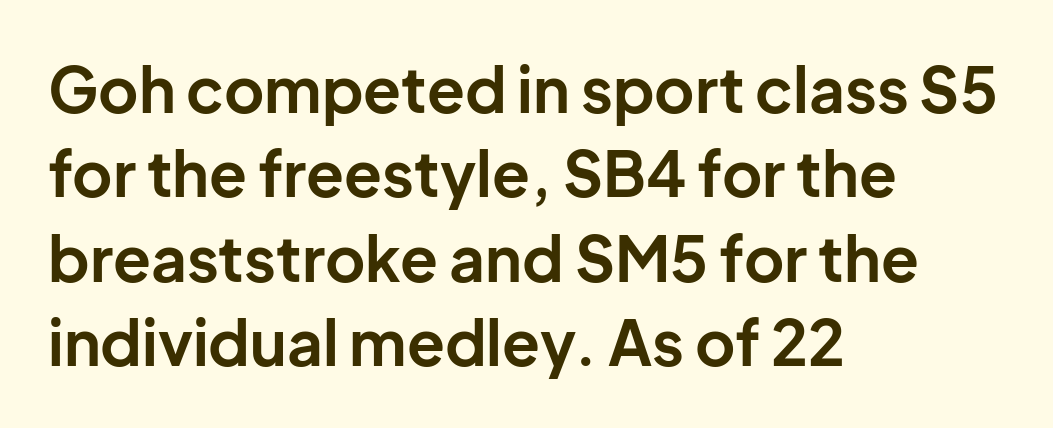
{"serif": "no", "italic": "no", "bold": "yes", "weight": "bold", "width": "normal", "stroke_contrast": "low", "x_height": "medium", "monospaced": "no", "underline": "no", "align": "left", "line_spacing": "normal", "line_spacing_ratio": 1.36, "letter_spacing": "normal", "letter_spacing_em": 0.0, "glyph_px": 62}
